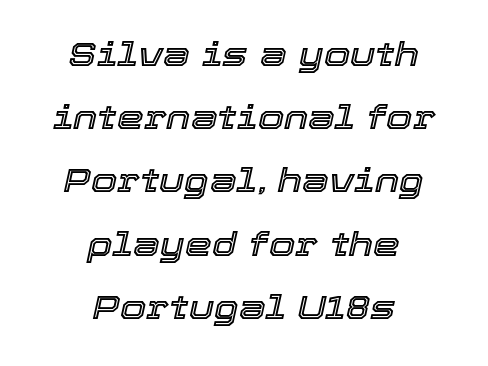
The space beneath each line is pristine and unruled. Typeset on center — no edge is straight. Glyph-to-glyph distance matches everyday printed text. Think of a printed novel: that variable character pitch is what you see here.
